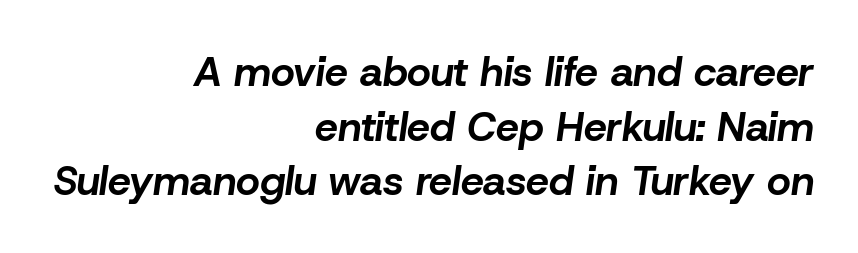
The image shows 41 px bold type, italic (leaning right); set right-aligned, normal line spacing (1.33x), normal letter spacing, not underlined; low stroke contrast and a medium x-height.
